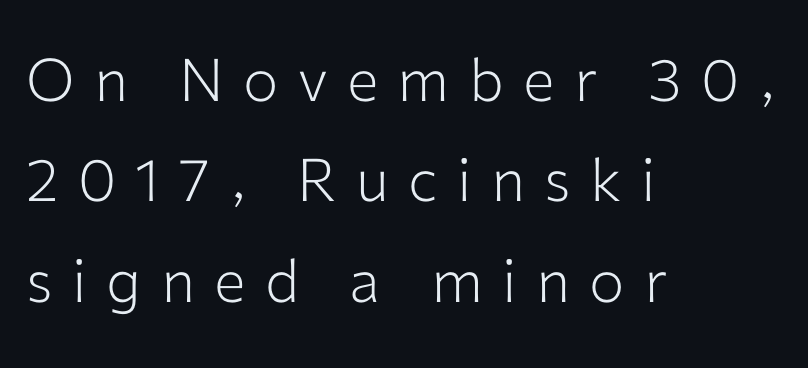
Q: Is the text bold? A: No.
Q: Is the text italic (slanted)? A: No, it is upright.
Q: Is the typeface a serif or a sans-serif typeface? A: Sans-serif.
Q: Is the text underlined? A: No.
Q: How is the paragraph aligned? A: Left-aligned.
Q: Is the spacing between letters normal or unusually wide? A: Unusually wide.
Q: Is the spacing between lines tight, normal or loose? A: Normal.
Q: Width (condensed, normal, or wide)? A: Normal.
Q: Stroke contrast? A: Low.
Q: x-height? A: Medium.
Q: Monospaced? A: No.
